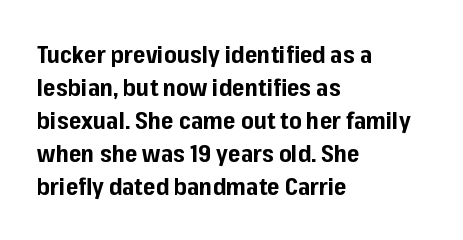
The image shows 24 px bold type, upright; set left-aligned, normal line spacing (1.38x), normal letter spacing, not underlined.
